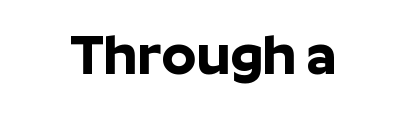
The image shows 55 px bold sans-serif type, upright; set normal letter spacing, not underlined; low stroke contrast and a medium x-height.
